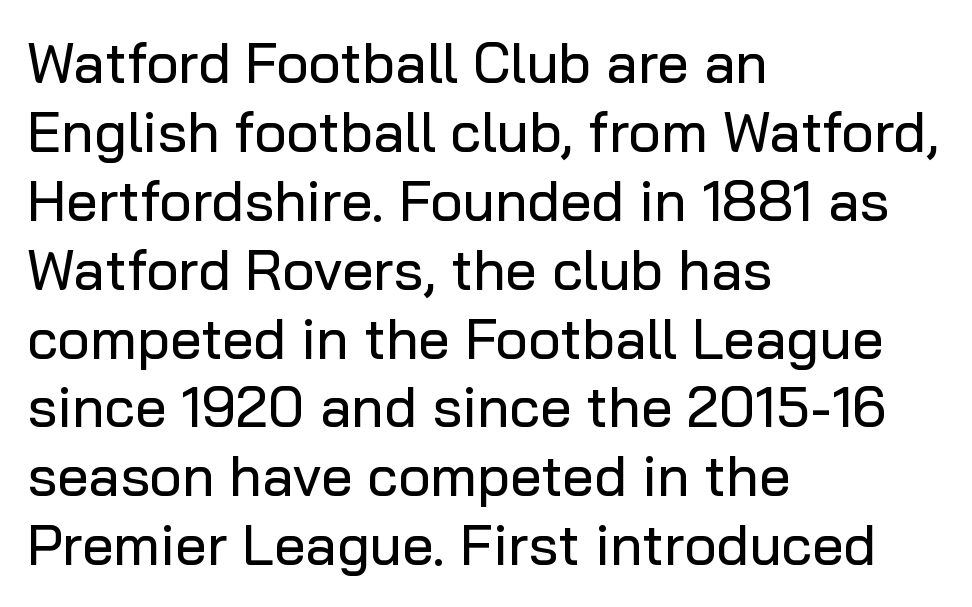
Q: Is the text italic (slanted)? A: No, it is upright.
Q: Is the typeface a serif or a sans-serif typeface? A: Sans-serif.
Q: Is the text underlined? A: No.
Q: How is the paragraph aligned? A: Left-aligned.
Q: Is the spacing between letters normal or unusually wide? A: Normal.
Q: Width (condensed, normal, or wide)? A: Normal.
Q: Stroke contrast? A: Low.
Q: x-height? A: Medium.
Q: Monospaced? A: No.
